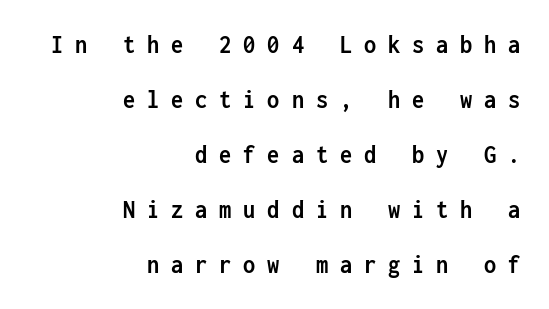
Q: Is the text bold? A: Yes.
Q: Is the text italic (slanted)? A: No, it is upright.
Q: Is the text underlined? A: No.
Q: How is the paragraph aligned? A: Right-aligned.
Q: Is the spacing between letters normal or unusually wide? A: Unusually wide.
Q: Is the spacing between lines tight, normal or loose? A: Loose.
